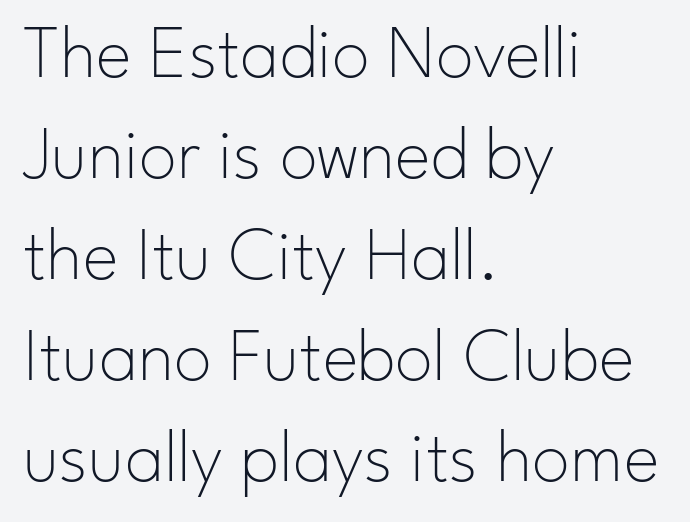
Letters have the restrained weight of plain body copy at most. Serifs: no, the terminals of the letterforms are clean. Posture: upright roman. Words appear dense and cohesive because spacing is normal. One glance says typical: line gaps are just what's usual.
